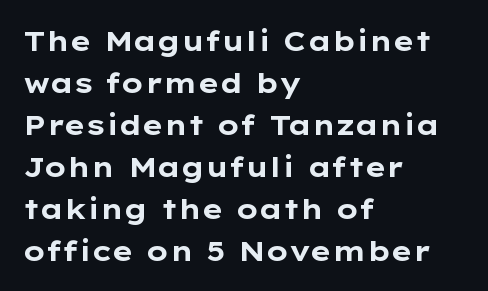
The image shows 28 px bold, wide sans-serif type, upright; set left-aligned, normal line spacing (1.5x), normal letter spacing, not underlined; low stroke contrast and a medium x-height.
